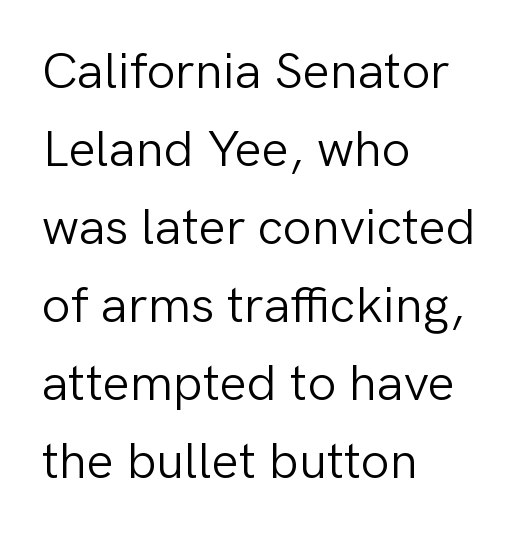
Q: Is the text bold? A: No.
Q: Is the text italic (slanted)? A: No, it is upright.
Q: Is the typeface a serif or a sans-serif typeface? A: Sans-serif.
Q: Is the text underlined? A: No.
Q: How is the paragraph aligned? A: Left-aligned.
Q: Is the spacing between letters normal or unusually wide? A: Normal.
Q: Is the spacing between lines tight, normal or loose? A: Normal.
Q: Width (condensed, normal, or wide)? A: Normal.
Q: Stroke contrast? A: Low.
Q: x-height? A: Medium.
Q: Monospaced? A: No.
